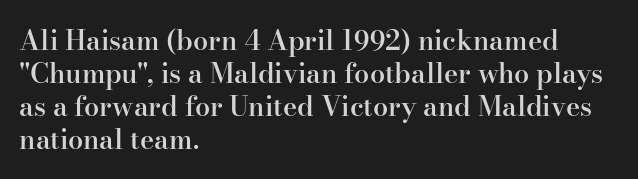
Q: Is the text bold? A: Semi-bold.
Q: Is the text italic (slanted)? A: No, it is upright.
Q: Is the text underlined? A: No.
Q: How is the paragraph aligned? A: Left-aligned.
Q: Is the spacing between letters normal or unusually wide? A: Normal.
